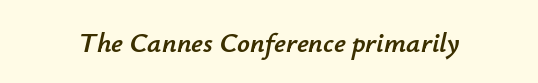
The image shows 28 px text type, italic (leaning right); set normal letter spacing, not underlined; low stroke contrast and a small x-height.
